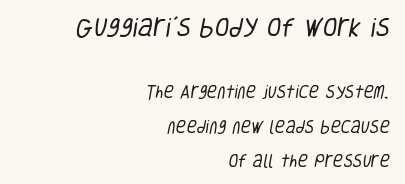
{"bold": "no", "underline": "no", "align": "right", "line_spacing": "loose", "line_spacing_ratio": 2.45, "letter_spacing": "normal", "letter_spacing_em": 0.0, "larger_block": "first", "size_ratio": 1.5, "glyph_px": 21}
